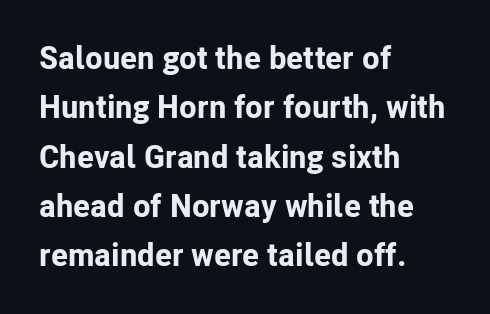
Q: Is the text bold? A: Yes.
Q: Is the text italic (slanted)? A: No, it is upright.
Q: Is the typeface a serif or a sans-serif typeface? A: Sans-serif.
Q: Is the text underlined? A: No.
Q: How is the paragraph aligned? A: Left-aligned.
Q: Is the spacing between letters normal or unusually wide? A: Normal.
Q: Is the spacing between lines tight, normal or loose? A: Normal.
Q: Width (condensed, normal, or wide)? A: Normal.
Q: Stroke contrast? A: Low.
Q: x-height? A: Medium.
Q: Monospaced? A: No.
